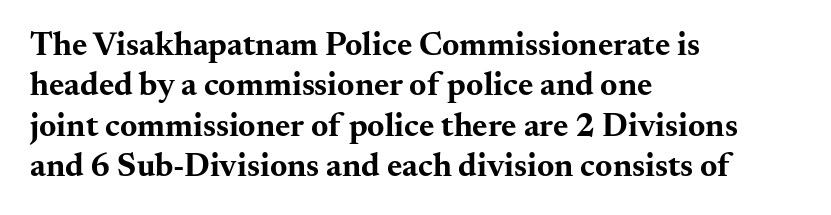
The image shows 33 px bold, wide serif type, upright; set left-aligned, line spacing 1.22x, normal letter spacing, not underlined; medium stroke contrast and a small x-height.
